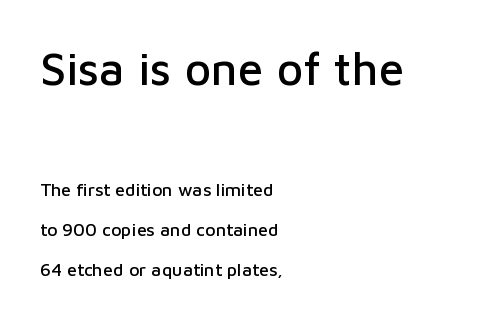
Q: Is the text italic (slanted)? A: No, it is upright.
Q: Is the typeface a serif or a sans-serif typeface? A: Sans-serif.
Q: Is the text underlined? A: No.
Q: How is the paragraph aligned? A: Left-aligned.
Q: Is the spacing between letters normal or unusually wide? A: Normal.
Q: Is the spacing between lines tight, normal or loose? A: Loose.
Q: Which block of text is set in a larger size, the first (top) or the second (bottom)? A: The first (top) one.
Q: Width (condensed, normal, or wide)? A: Normal.
Q: Stroke contrast? A: Low.
Q: x-height? A: Medium.
Q: Monospaced? A: No.
